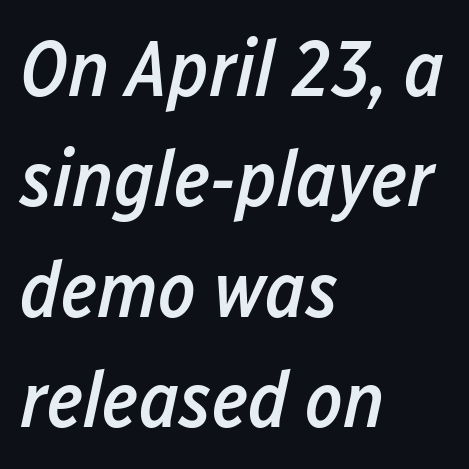
{"italic": "yes", "lean": "right", "slant_degrees": 12, "bold": "semi", "weight": "semibold", "width": "condensed", "stroke_contrast": "low", "x_height": "medium", "monospaced": "no", "underline": "no", "align": "left", "line_spacing": "normal", "line_spacing_ratio": 1.38, "letter_spacing": "normal", "letter_spacing_em": 0.0, "glyph_px": 80}
